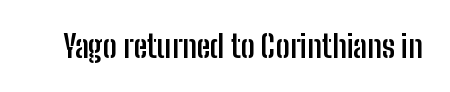
Every stem runs plumb, perpendicular to the baseline. Nope, no serifs anywhere on these letters. The words here are not underlined. This sample has the flowing, uneven cadence of proportional lettering. In terms of weight, the rendering is a true, heavy bold. These lines keep a tight, regular rhythm from letter to letter.
